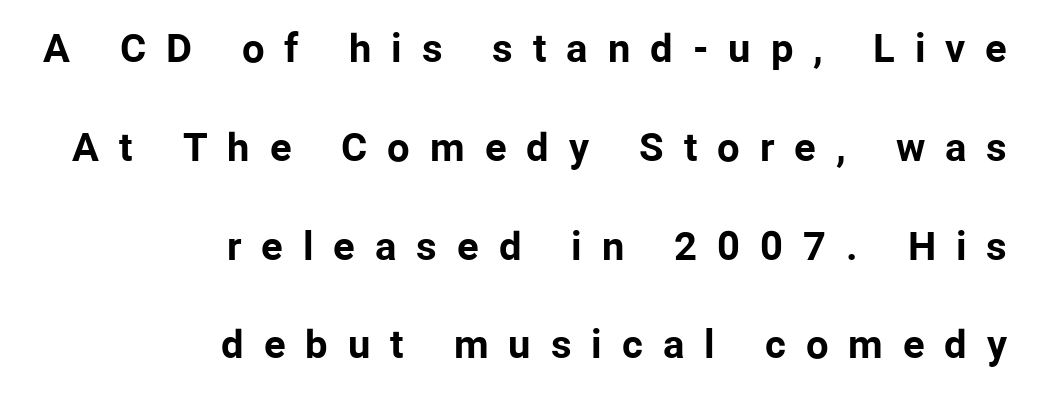
The image shows 40 px bold sans-serif type, upright; set right-aligned, loose line spacing (2.47x), unusually wide letter spacing (+0.5 em), not underlined; low stroke contrast and a medium x-height.
